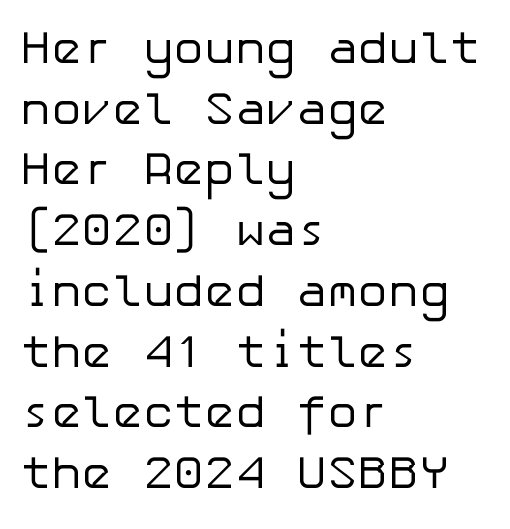
The letters look calm and open, with moderate or lighter stems. Nope, no serifs anywhere on these letters. Each new line begins a customary step beneath the previous one. Alignment: flush left. Observe the ordinary spacing: letters are neighbours, not strangers.
